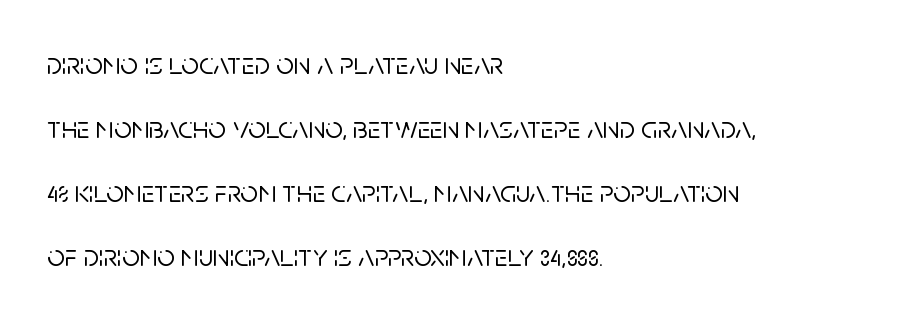
{"serif": "no", "italic": "no", "width": "normal", "stroke_contrast": "low", "x_height": "large", "monospaced": "no", "underline": "no", "align": "left", "line_spacing": "loose", "line_spacing_ratio": 2.06, "letter_spacing": "normal", "letter_spacing_em": 0.0, "glyph_px": 31}
